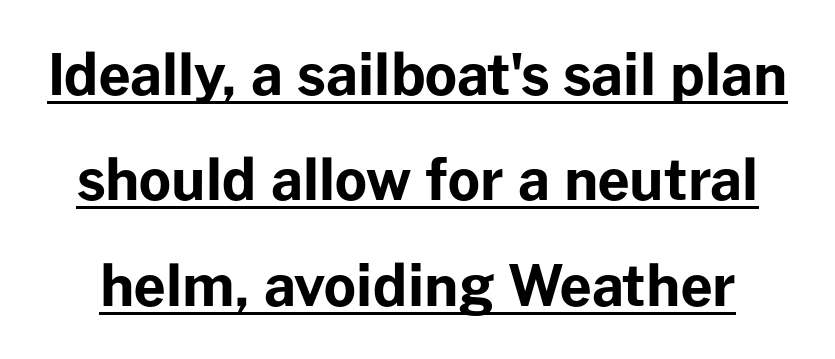
The typography opts for an upright posture over an oblique one. Nothing unusual about the tracking: characters are spaced as the font intends. This rendering features underlined lettering. Varying glyph widths throughout — classic text-font behaviour.
